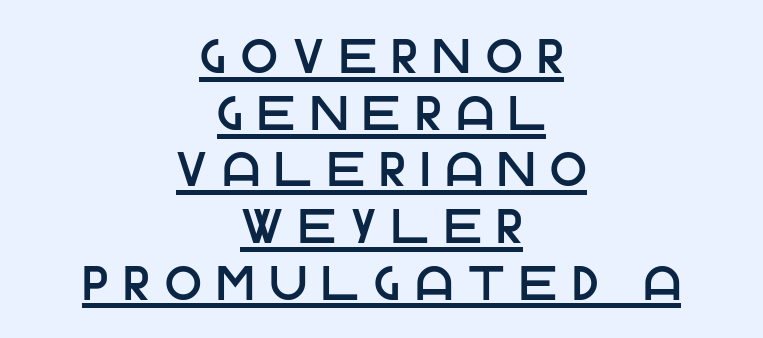
Q: Is the text italic (slanted)? A: No, it is upright.
Q: Is the typeface a serif or a sans-serif typeface? A: Sans-serif.
Q: Is the text underlined? A: Yes.
Q: How is the paragraph aligned? A: Centered.
Q: Is the spacing between letters normal or unusually wide? A: Unusually wide.
Q: Width (condensed, normal, or wide)? A: Normal.
Q: Stroke contrast? A: Low.
Q: x-height? A: Large.
Q: Monospaced? A: No.
